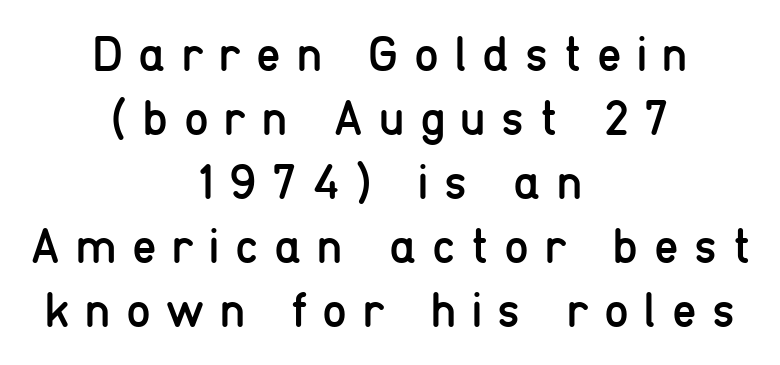
Q: Is the text bold? A: No.
Q: Is the text italic (slanted)? A: No, it is upright.
Q: Is the typeface a serif or a sans-serif typeface? A: Sans-serif.
Q: Is the text underlined? A: No.
Q: How is the paragraph aligned? A: Centered.
Q: Is the spacing between letters normal or unusually wide? A: Unusually wide.
Q: Is the spacing between lines tight, normal or loose? A: Normal.
Q: Width (condensed, normal, or wide)? A: Condensed.
Q: Stroke contrast? A: Low.
Q: x-height? A: Medium.
Q: Monospaced? A: No.
